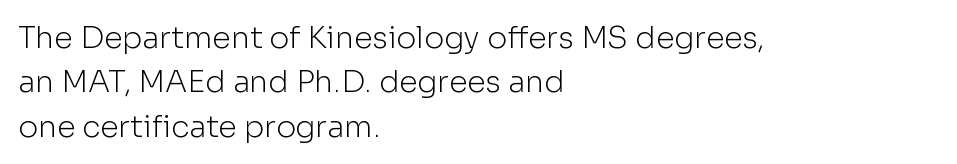
The image shows 30 px light sans-serif type, upright; set left-aligned, normal line spacing (1.48x), normal letter spacing, not underlined; low stroke contrast and a medium x-height.
